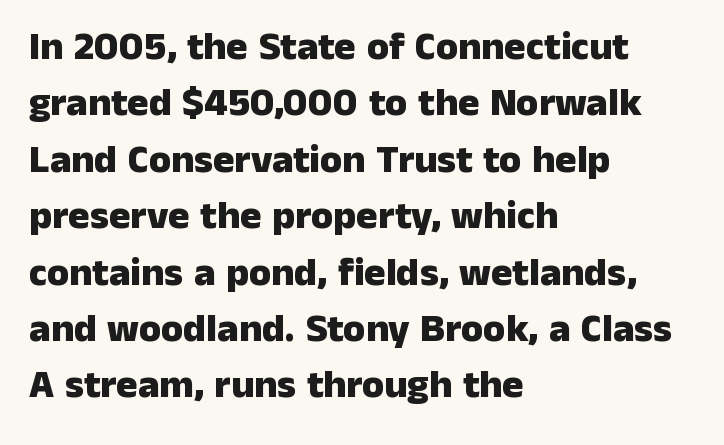
Q: Is the text bold? A: Yes.
Q: Is the text italic (slanted)? A: No, it is upright.
Q: Is the typeface a serif or a sans-serif typeface? A: Sans-serif.
Q: Is the text underlined? A: No.
Q: How is the paragraph aligned? A: Left-aligned.
Q: Is the spacing between letters normal or unusually wide? A: Normal.
Q: Is the spacing between lines tight, normal or loose? A: Normal.
Q: Width (condensed, normal, or wide)? A: Normal.
Q: Stroke contrast? A: Low.
Q: x-height? A: Medium.
Q: Monospaced? A: No.
